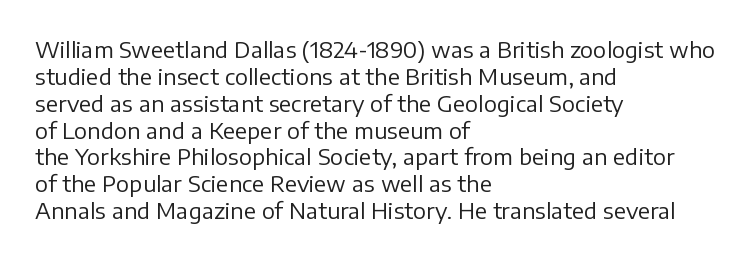
The image shows 22 px text type, upright; set left-aligned, line spacing 1.22x, normal letter spacing, not underlined.
